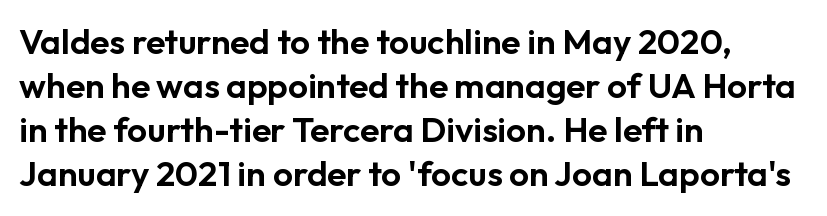
A sans-serif font was chosen for this passage. Unlike italic type, these characters show no tilt at all. Glance below the letters and you will spot only blank space. Compared with typical body copy, the letter spacing here is the same. The lines sit at an ordinary, default distance from one another. Do the characters align in a grid? No, the font is proportional.
